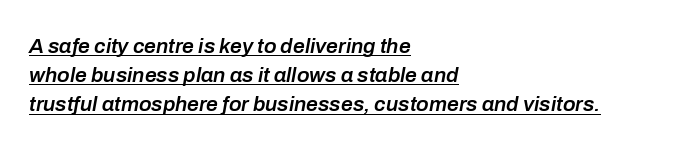
{"italic": "yes", "lean": "right", "slant_degrees": 10, "bold": "semi", "underline": "yes", "align": "left", "line_spacing": "normal", "line_spacing_ratio": 1.39, "letter_spacing": "normal", "letter_spacing_em": 0.0, "glyph_px": 21}
